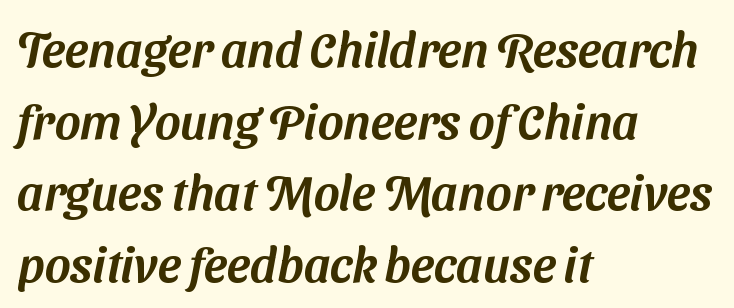
Each word holds together tightly as a unit, with standard inter-letter gaps. One-word summary of the alignment: left. Note the varied advance widths — an 'i' is clearly narrower than an 'm'. Leading: standard. Does the type have serifs? No, each stem ends abruptly.
